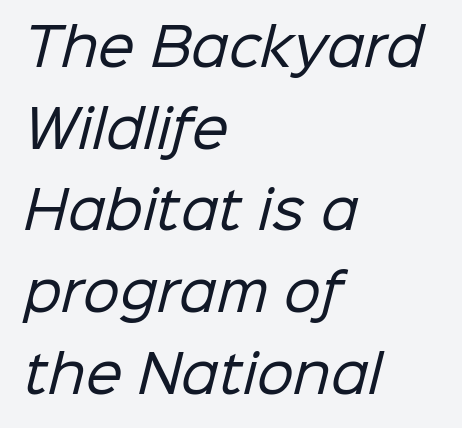
{"serif": "no", "bold": "no", "weight": "regular", "width": "normal", "stroke_contrast": "low", "x_height": "medium", "monospaced": "no", "underline": "no", "align": "left", "line_spacing": "normal", "line_spacing_ratio": 1.57, "letter_spacing": "normal", "letter_spacing_em": 0.0, "glyph_px": 52}
